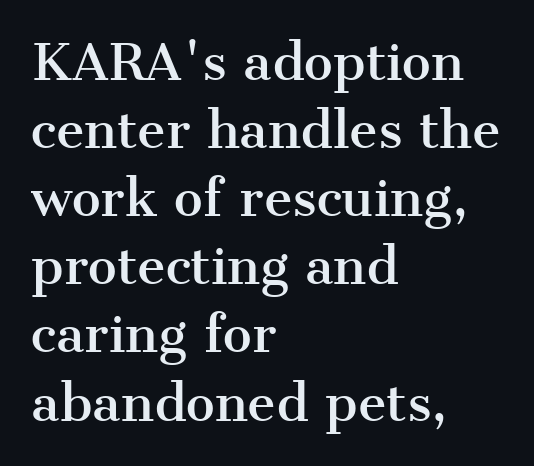
Q: Is the text italic (slanted)? A: No, it is upright.
Q: Is the typeface a serif or a sans-serif typeface? A: Serif.
Q: Is the text underlined? A: No.
Q: How is the paragraph aligned? A: Left-aligned.
Q: Is the spacing between letters normal or unusually wide? A: Normal.
Q: Is the spacing between lines tight, normal or loose? A: Normal.
Q: Width (condensed, normal, or wide)? A: Normal.
Q: Stroke contrast? A: Medium.
Q: x-height? A: Medium.
Q: Monospaced? A: No.
